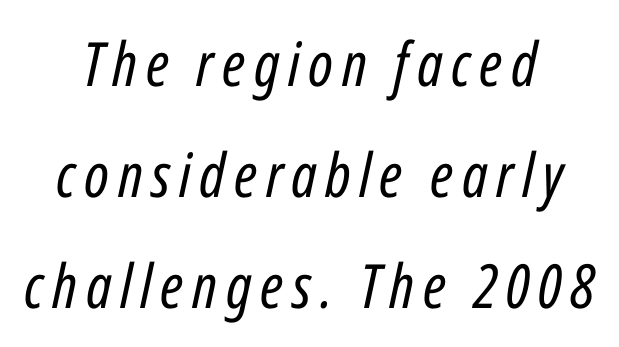
{"italic": "yes", "lean": "right", "slant_degrees": 12, "bold": "no", "weight": "regular", "width": "condensed", "stroke_contrast": "low", "x_height": "medium", "monospaced": "no", "underline": "no", "align": "center", "line_spacing_ratio": 1.82, "glyph_px": 61}
